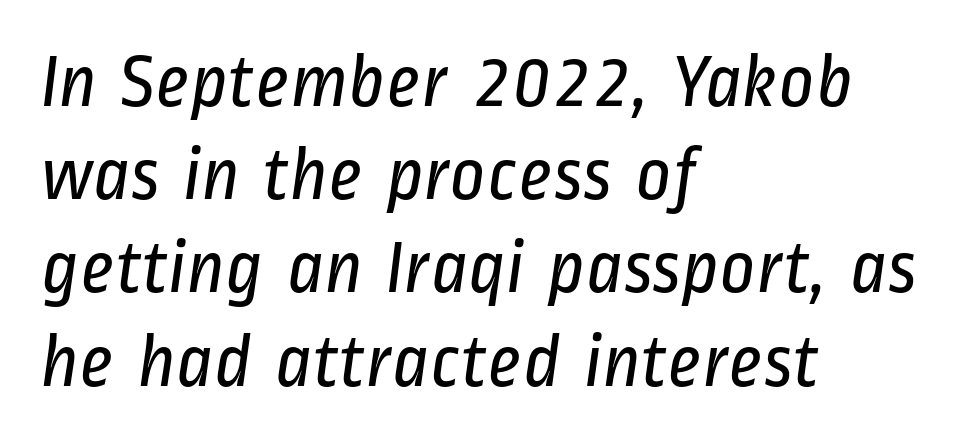
Is this a fixed-width face? No — the glyphs have proportional, varying widths. Each letter's strokes conclude bluntly, with no projecting serifs. This sample uses plain, unmodified letter spacing. This sample is left-justified, so line endings fall wherever the words run out.
